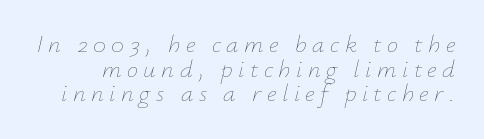
Q: Is the text bold? A: No.
Q: Is the text italic (slanted)? A: Yes, it leans right by about 12 degrees.
Q: Is the text underlined? A: No.
Q: Is the spacing between letters normal or unusually wide? A: Unusually wide.
Q: Is the spacing between lines tight, normal or loose? A: Tight.
